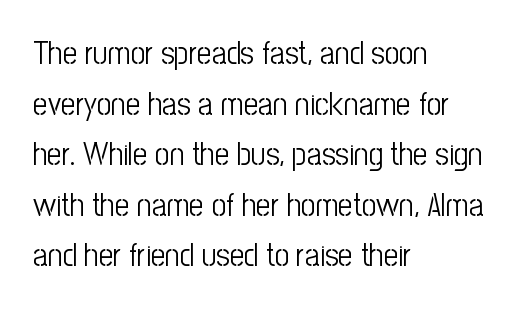
Each letter keeps its own natural width here, so spacing adapts to shape. One glance says typical: line gaps are just what's usual. The area under the type is left untouched. Weight: in the light-to-regular range. If you drew a ruler down the left edge, every line would touch it.
